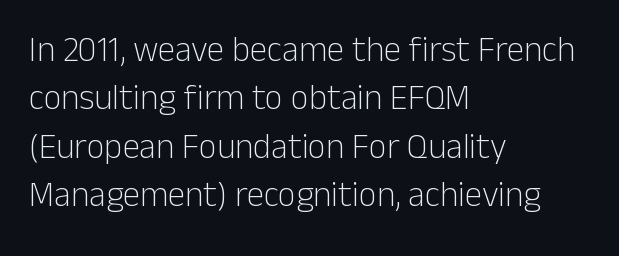
{"serif": "no", "italic": "no", "bold": "no", "weight": "light", "width": "normal", "stroke_contrast": "low", "x_height": "medium", "monospaced": "no", "underline": "no", "align": "left", "line_spacing": "normal", "line_spacing_ratio": 1.38, "letter_spacing": "normal", "letter_spacing_em": 0.0, "glyph_px": 35}
